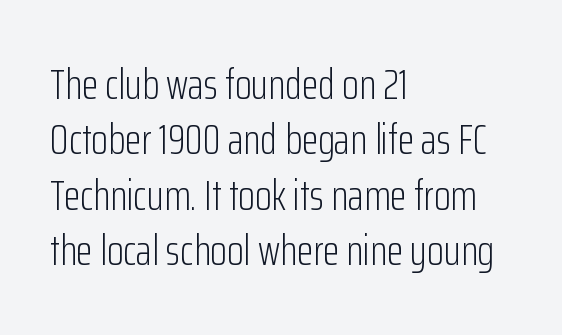
Q: Is the text bold? A: No.
Q: Is the text italic (slanted)? A: No, it is upright.
Q: Is the typeface a serif or a sans-serif typeface? A: Sans-serif.
Q: Is the text underlined? A: No.
Q: How is the paragraph aligned? A: Left-aligned.
Q: Is the spacing between letters normal or unusually wide? A: Normal.
Q: Is the spacing between lines tight, normal or loose? A: Normal.
Q: Width (condensed, normal, or wide)? A: Condensed.
Q: Stroke contrast? A: Low.
Q: x-height? A: Medium.
Q: Monospaced? A: No.
